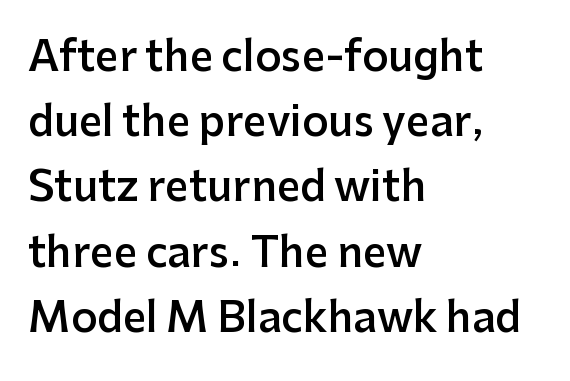
The image shows 41 px semibold sans-serif type, upright; set left-aligned, normal line spacing (1.59x), normal letter spacing, not underlined; low stroke contrast and a medium x-height.
